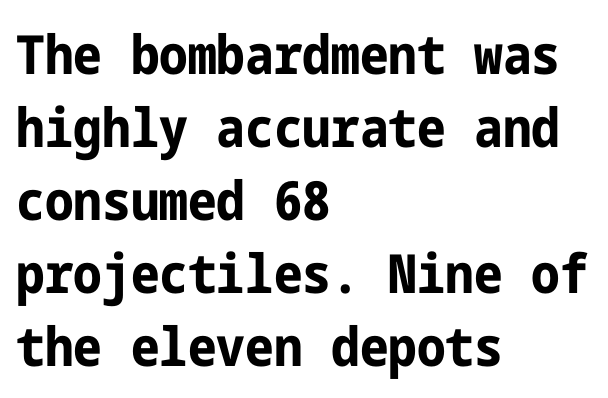
Q: Is the text bold? A: Yes.
Q: Is the text italic (slanted)? A: No, it is upright.
Q: Is the typeface a serif or a sans-serif typeface? A: Sans-serif.
Q: Is the text underlined? A: No.
Q: How is the paragraph aligned? A: Left-aligned.
Q: Is the spacing between letters normal or unusually wide? A: Normal.
Q: Is the spacing between lines tight, normal or loose? A: Normal.
Q: Width (condensed, normal, or wide)? A: Condensed.
Q: Stroke contrast? A: Low.
Q: x-height? A: Medium.
